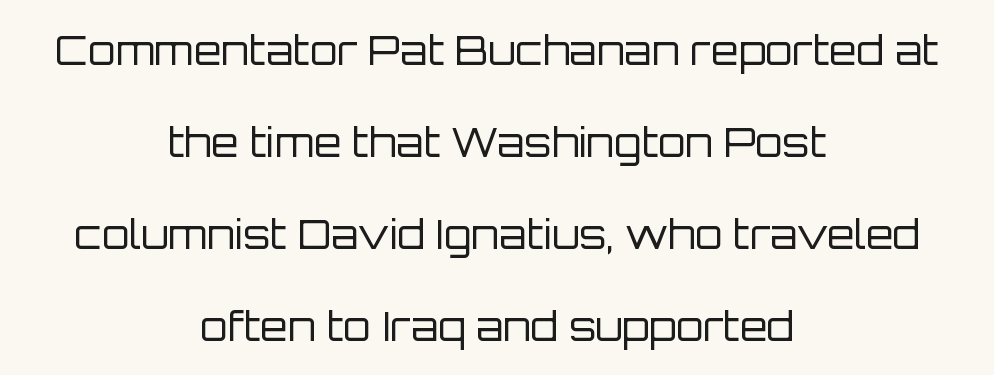
{"serif": "no", "italic": "no", "bold": "no", "weight": "regular", "width": "normal", "stroke_contrast": "low", "x_height": "large", "monospaced": "no", "underline": "no", "align": "center", "line_spacing": "loose", "line_spacing_ratio": 2.3, "letter_spacing": "normal", "letter_spacing_em": 0.0, "glyph_px": 40}
